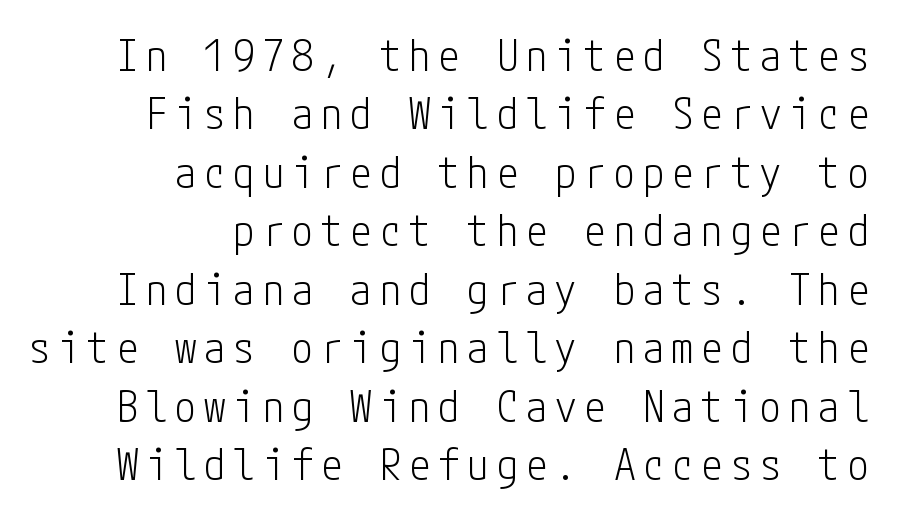
Q: Is the text bold? A: No.
Q: Is the text italic (slanted)? A: No, it is upright.
Q: Is the typeface a serif or a sans-serif typeface? A: Sans-serif.
Q: Is the text underlined? A: No.
Q: How is the paragraph aligned? A: Right-aligned.
Q: Is the spacing between lines tight, normal or loose? A: Normal.
Q: Width (condensed, normal, or wide)? A: Condensed.
Q: Stroke contrast? A: Low.
Q: x-height? A: Medium.
